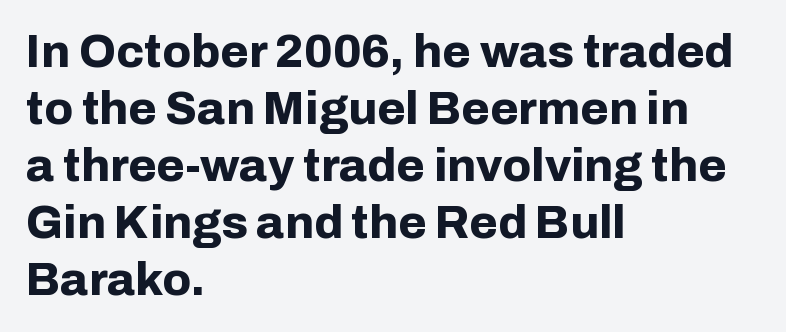
Q: Is the text bold? A: Yes.
Q: Is the text italic (slanted)? A: No, it is upright.
Q: Is the typeface a serif or a sans-serif typeface? A: Sans-serif.
Q: Is the text underlined? A: No.
Q: How is the paragraph aligned? A: Left-aligned.
Q: Is the spacing between letters normal or unusually wide? A: Normal.
Q: Width (condensed, normal, or wide)? A: Normal.
Q: Stroke contrast? A: Low.
Q: x-height? A: Medium.
Q: Monospaced? A: No.
